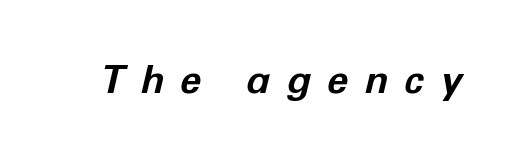
{"italic": "yes", "lean": "right", "slant_degrees": 12, "bold": "yes", "weight": "bold", "width": "normal", "stroke_contrast": "low", "x_height": "medium", "monospaced": "no", "underline": "no", "letter_spacing": "wide", "letter_spacing_em": 0.42, "glyph_px": 39}
